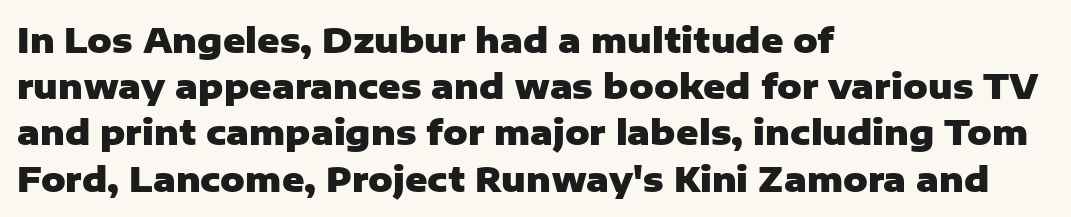
The image shows 34 px heavy sans-serif type, upright; set left-aligned, normal line spacing (1.36x), normal letter spacing, not underlined; low stroke contrast and a medium x-height.
